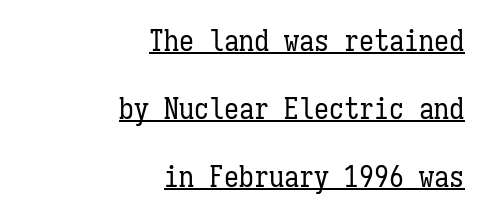
{"italic": "no", "bold": "no", "weight": "regular", "width": "condensed", "stroke_contrast": "low", "x_height": "medium", "monospaced": "yes", "underline": "yes", "align": "right", "line_spacing": "loose", "line_spacing_ratio": 2.26, "letter_spacing": "normal", "letter_spacing_em": 0.0, "glyph_px": 30}
